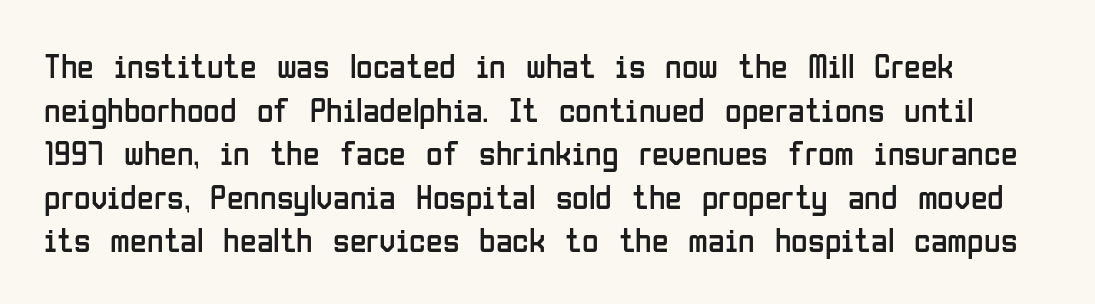
The image shows 34 px regular-weight, condensed sans-serif type, upright; set normal line spacing (1.28x), normal letter spacing, not underlined; low stroke contrast and a medium x-height.
